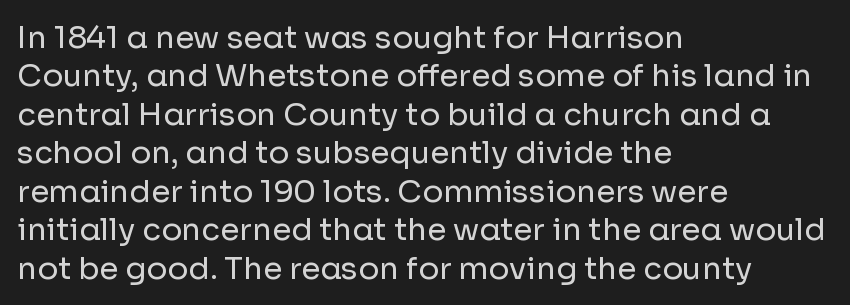
The image shows 31 px regular-weight sans-serif type, upright; set left-aligned, line spacing 1.24x, normal letter spacing, not underlined; low stroke contrast and a medium x-height.
